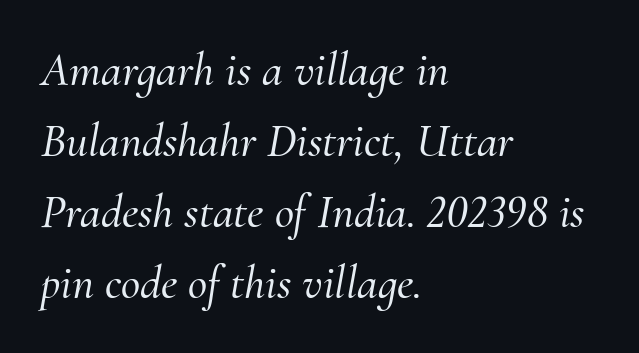
Q: Is the text italic (slanted)? A: Yes, it leans right by about 10 degrees.
Q: Is the typeface a serif or a sans-serif typeface? A: Serif.
Q: Is the text underlined? A: No.
Q: How is the paragraph aligned? A: Left-aligned.
Q: Is the spacing between letters normal or unusually wide? A: Normal.
Q: Is the spacing between lines tight, normal or loose? A: Normal.
Q: Width (condensed, normal, or wide)? A: Normal.
Q: Stroke contrast? A: Medium.
Q: x-height? A: Small.
Q: Monospaced? A: No.
